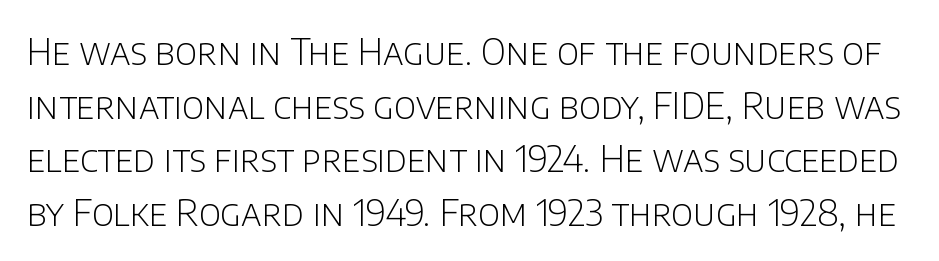
The image shows 36 px light sans-serif type, upright; set normal line spacing (1.49x), normal letter spacing, not underlined; low stroke contrast and a large x-height.
